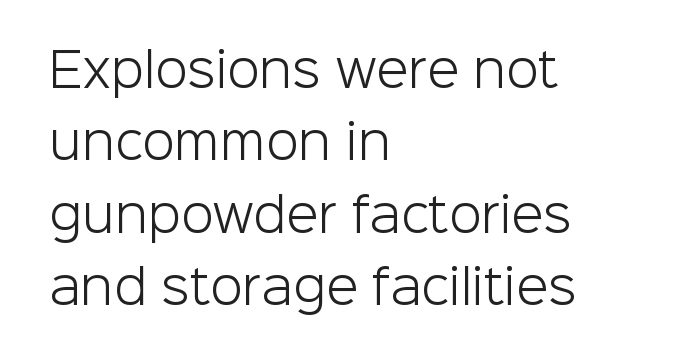
These lines stack with their left ends in a neat column. No letter is thick-stroked: the sample isn't bold. Standard letterfit; no display-style spreading of the glyphs. This is sans-serif lettering, the kind often seen on screens and signage. Descenders are the only things crossing below the line.
